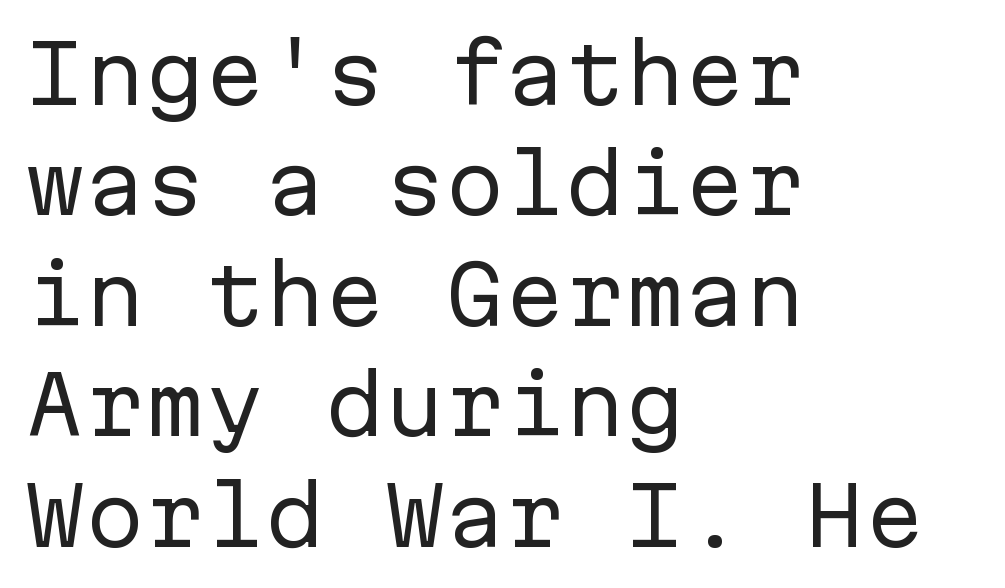
Q: Is the text bold? A: No.
Q: Is the text italic (slanted)? A: No, it is upright.
Q: Is the typeface a serif or a sans-serif typeface? A: Sans-serif.
Q: Is the text underlined? A: No.
Q: How is the paragraph aligned? A: Left-aligned.
Q: Is the spacing between letters normal or unusually wide? A: Normal.
Q: Is the spacing between lines tight, normal or loose? A: Normal.
Q: Width (condensed, normal, or wide)? A: Normal.
Q: Stroke contrast? A: Low.
Q: x-height? A: Medium.
Q: Monospaced? A: Yes.
